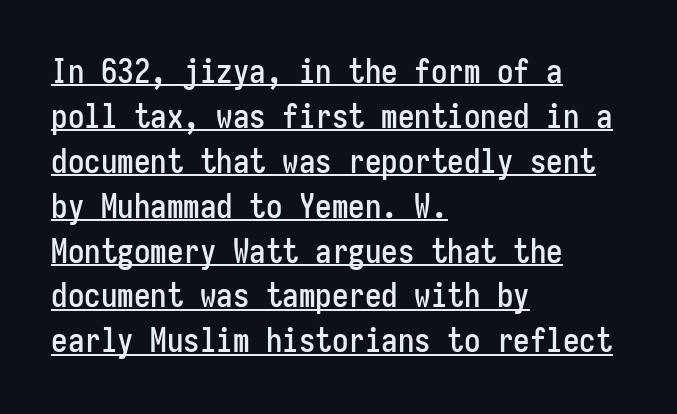
{"serif": "no", "italic": "no", "width": "condensed", "stroke_contrast": "low", "x_height": "medium", "monospaced": "yes", "underline": "yes", "align": "left", "line_spacing": "normal", "line_spacing_ratio": 1.36, "letter_spacing": "normal", "letter_spacing_em": 0.0, "glyph_px": 33}
